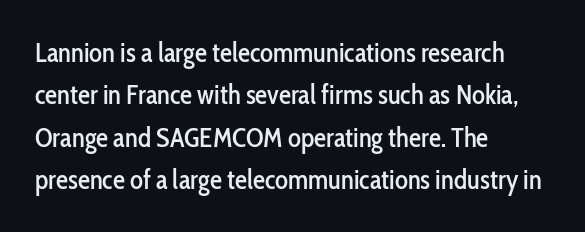
Q: Is the text italic (slanted)? A: No, it is upright.
Q: Is the text underlined? A: No.
Q: How is the paragraph aligned? A: Left-aligned.
Q: Is the spacing between letters normal or unusually wide? A: Normal.
Q: Is the spacing between lines tight, normal or loose? A: Normal.
